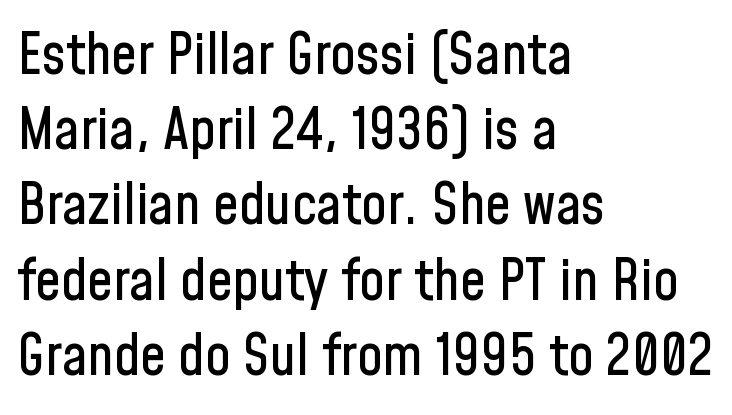
The image shows 57 px condensed sans-serif type, upright; set left-aligned, normal line spacing (1.32x), normal letter spacing, not underlined; low stroke contrast and a medium x-height.
